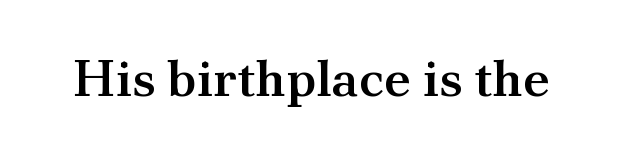
This sample has the flowing, uneven cadence of proportional lettering. The glyphs have the mass of a demibold cut, below bold. Letter spacing: default. Tall strokes in this sample are plumb rather than angled. The type family on display is of the serif kind. Descenders hang freely into open space.
